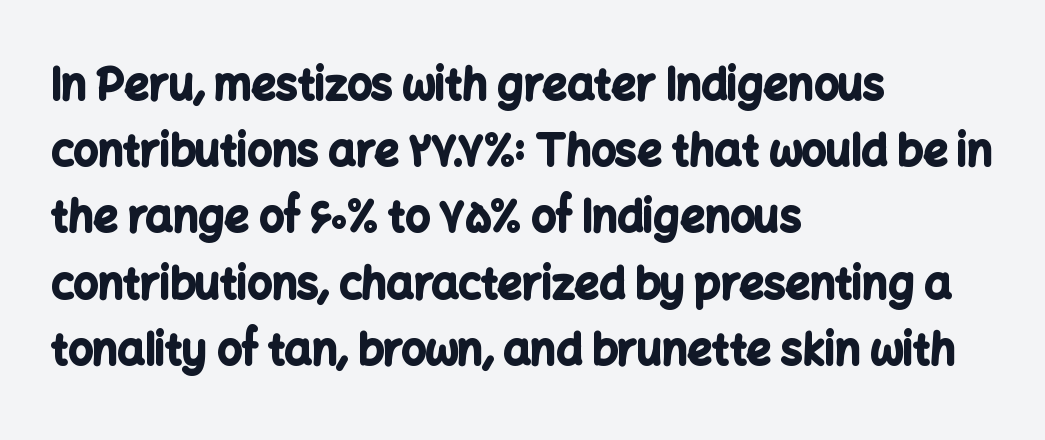
Q: Is the text bold? A: Yes.
Q: Is the text italic (slanted)? A: No, it is upright.
Q: Is the typeface a serif or a sans-serif typeface? A: Sans-serif.
Q: Is the text underlined? A: No.
Q: How is the paragraph aligned? A: Left-aligned.
Q: Is the spacing between letters normal or unusually wide? A: Normal.
Q: Is the spacing between lines tight, normal or loose? A: Normal.
Q: Width (condensed, normal, or wide)? A: Normal.
Q: Stroke contrast? A: Low.
Q: x-height? A: Medium.
Q: Monospaced? A: No.
